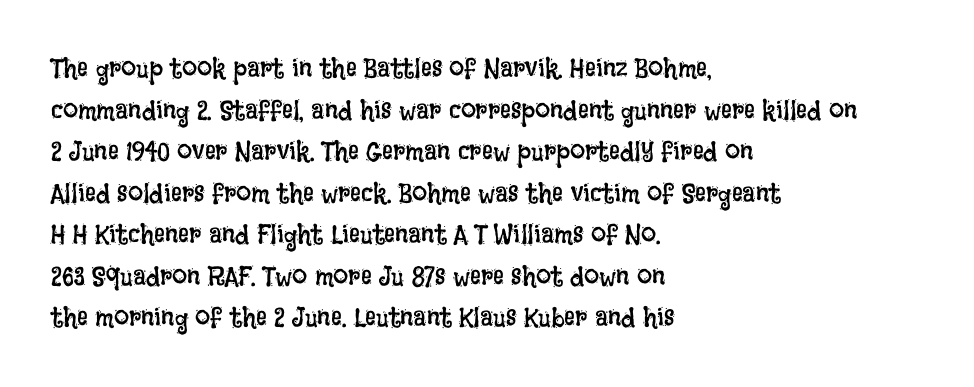
{"italic": "no", "bold": "no", "underline": "no", "align": "left", "line_spacing": "normal", "line_spacing_ratio": 1.54, "letter_spacing": "normal", "letter_spacing_em": 0.0, "glyph_px": 27}
